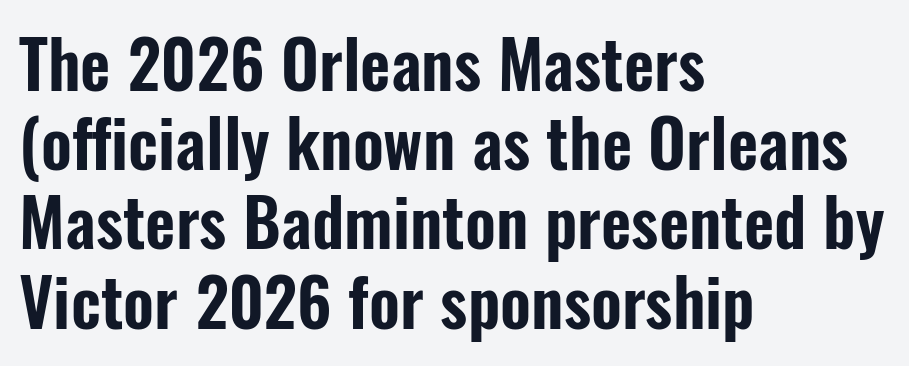
No italicization has been applied; the sample stays upright. Each row of text sits above clean, open space. Think of a printed novel: that variable character pitch is what you see here. This is sans-serif lettering, the kind often seen on screens and signage. Words appear dense and cohesive because spacing is normal.
